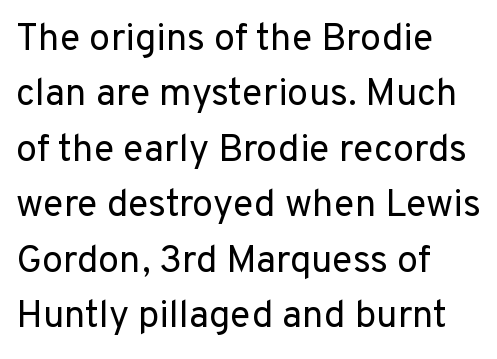
{"serif": "no", "italic": "no", "bold": "no", "weight": "regular", "width": "normal", "stroke_contrast": "low", "x_height": "medium", "monospaced": "no", "underline": "no", "align": "left", "line_spacing": "normal", "line_spacing_ratio": 1.46, "letter_spacing": "normal", "letter_spacing_em": 0.0, "glyph_px": 38}
